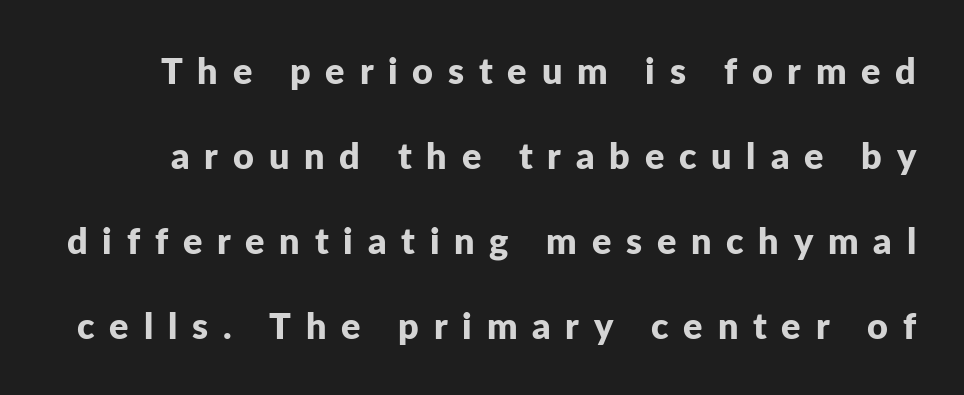
Students, this is bold: see how much ink each stroke carries. Posture: upright roman. Leading is clearly above the norm, producing a sparse column. The glyphs in this specimen are sans serif.
